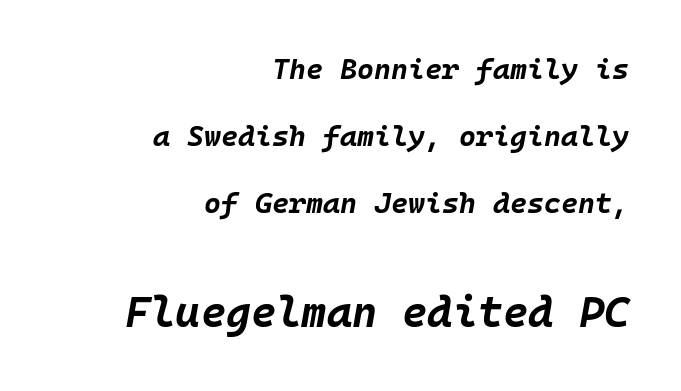
Typesetter's note: full bold, strokes at maximum text heaviness. Nothing unusual about the tracking: characters are spaced as the font intends. The second block has been scaled up relative to the first. Do the characters align in a grid? Yes, the font is monospaced. Compared with ordinary roman type, these characters are visibly tilted.
